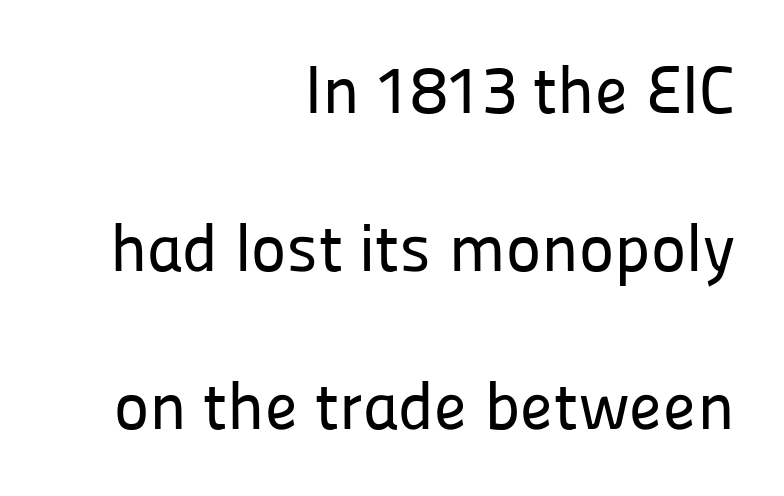
Q: Is the text italic (slanted)? A: No, it is upright.
Q: Is the typeface a serif or a sans-serif typeface? A: Sans-serif.
Q: Is the text underlined? A: No.
Q: How is the paragraph aligned? A: Right-aligned.
Q: Is the spacing between letters normal or unusually wide? A: Normal.
Q: Is the spacing between lines tight, normal or loose? A: Loose.
Q: Width (condensed, normal, or wide)? A: Normal.
Q: Stroke contrast? A: Low.
Q: x-height? A: Medium.
Q: Monospaced? A: No.
